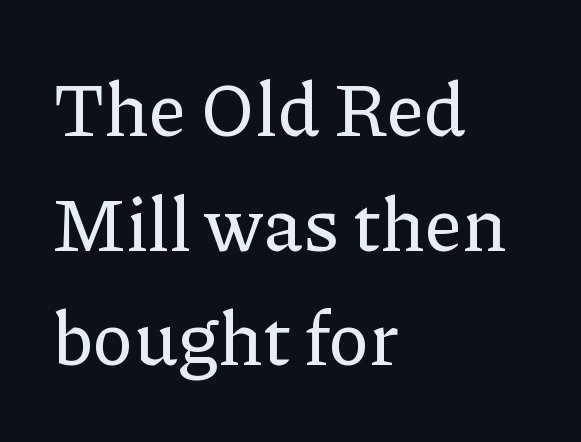
You could not count columns in this text — the font is proportionally spaced. Leading matches the norm, producing a regular column. Caption: standard tracking, unaltered. This rendering uses left alignment, leaving the right contour irregular. In terms of letterform style, serifs are clearly present. Glance below the letters and you will spot only blank space.
